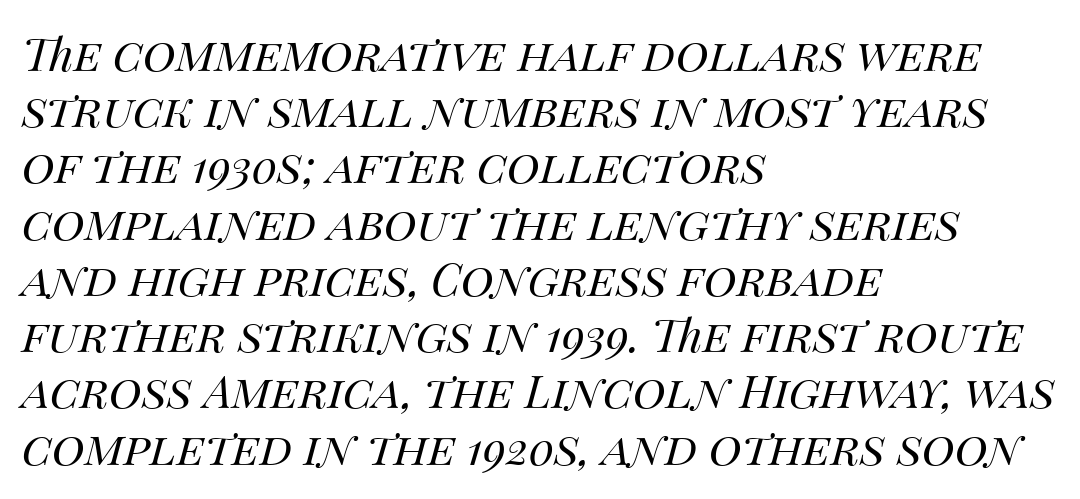
Each letter keeps its own natural width here, so spacing adapts to shape. Quick note: italic. Look at the tracking — it's just the regular setting, nothing added. Check the space under the baseline: it is left empty.
